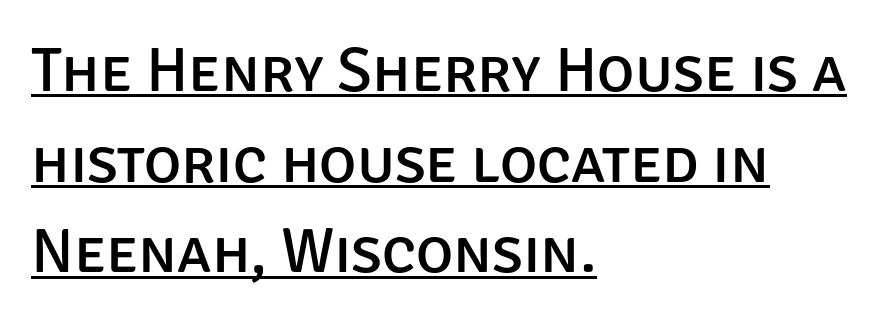
Q: Is the text italic (slanted)? A: No, it is upright.
Q: Is the typeface a serif or a sans-serif typeface? A: Sans-serif.
Q: Is the text underlined? A: Yes.
Q: How is the paragraph aligned? A: Left-aligned.
Q: Is the spacing between letters normal or unusually wide? A: Normal.
Q: Is the spacing between lines tight, normal or loose? A: Normal.
Q: Width (condensed, normal, or wide)? A: Normal.
Q: Stroke contrast? A: Low.
Q: x-height? A: Large.
Q: Monospaced? A: No.
